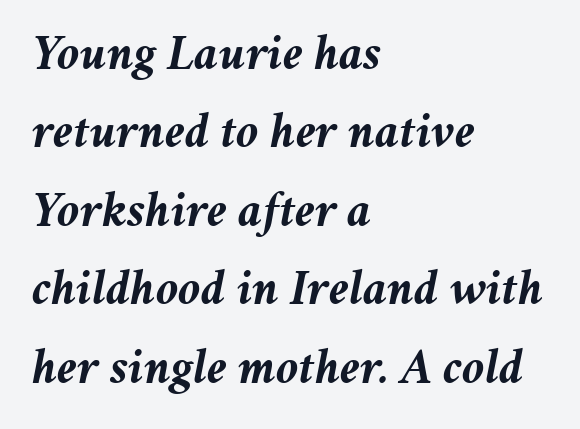
Strokes here are thick enough to call this a true bold. In terms of posture, this sample is oblique. These lines stack with their left ends in a neat column. What stands out about the letter spacing? Nothing — it is the standard amount.
